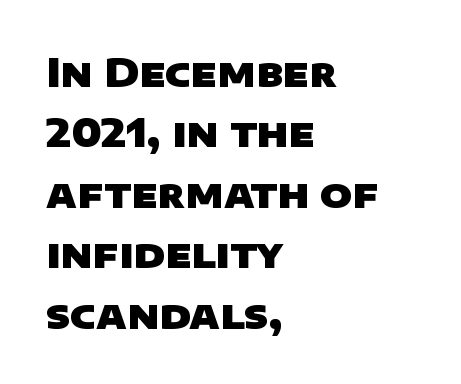
The image shows 39 px heavy, wide sans-serif type; set left-aligned, normal line spacing (1.55x), normal letter spacing, not underlined; low stroke contrast and a large x-height.
